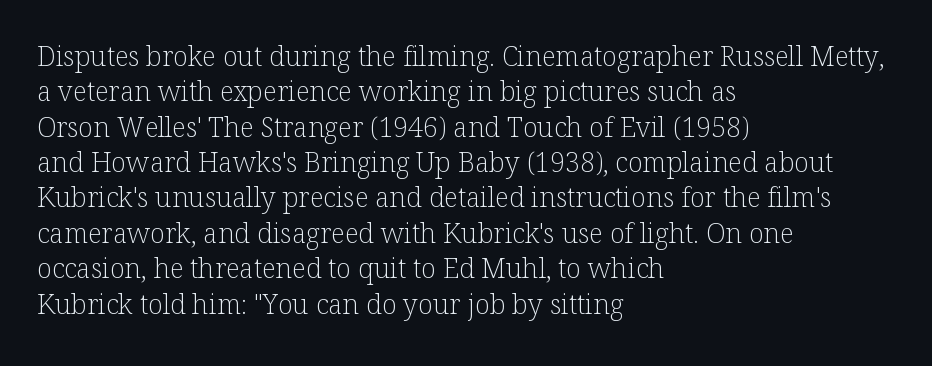
{"italic": "no", "bold": "no", "underline": "no", "align": "left", "line_spacing": "normal", "line_spacing_ratio": 1.31, "letter_spacing": "normal", "letter_spacing_em": 0.0, "glyph_px": 27}
